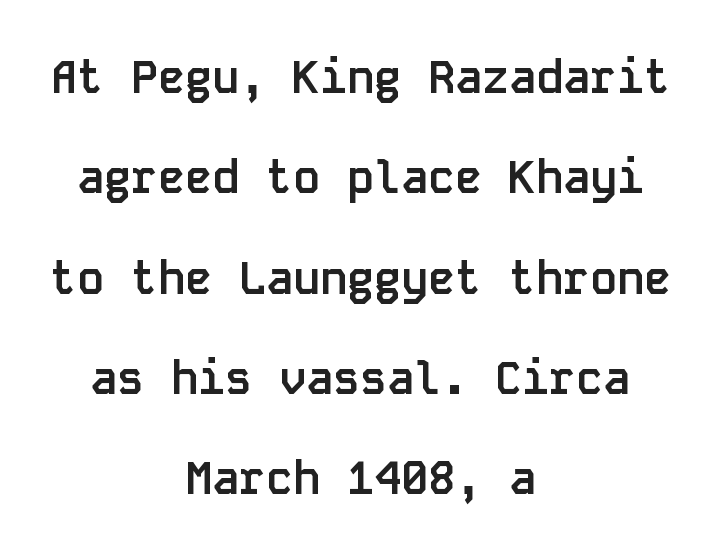
The image shows 45 px semibold sans-serif type, upright, monospaced; set centered, loose line spacing (2.23x), normal letter spacing, not underlined; low stroke contrast and a large x-height.
